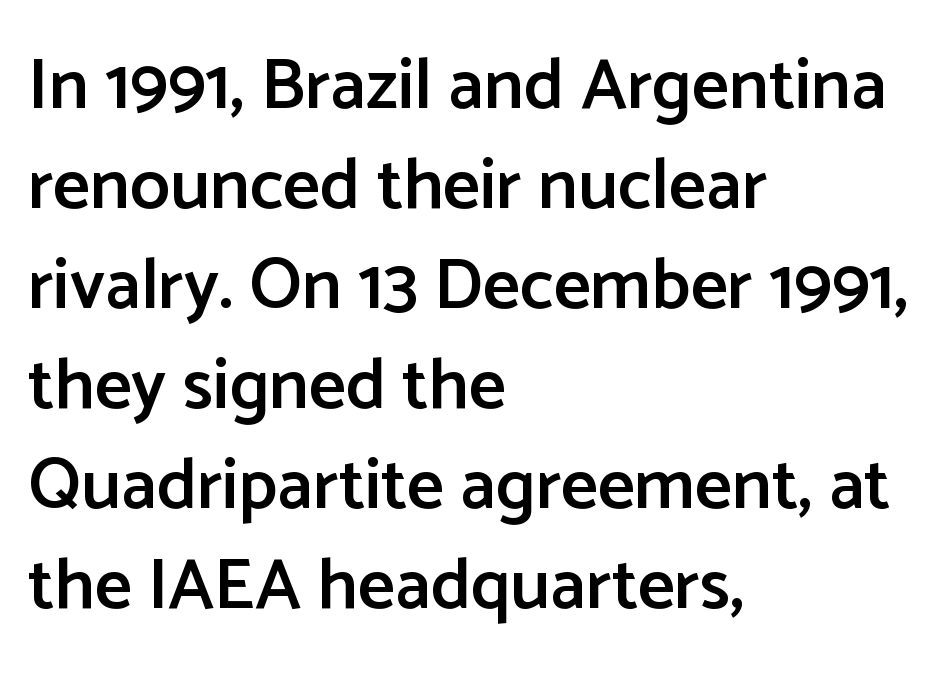
Notice the strokes are somewhat thickened but not fully heavy: this is a semibold. Observe the absence of serifs on each vertical stroke in this sample. Alignment: flush left. Character widths vary here, with narrow letters taking less room than wide ones. Short note: letters normally spaced.
